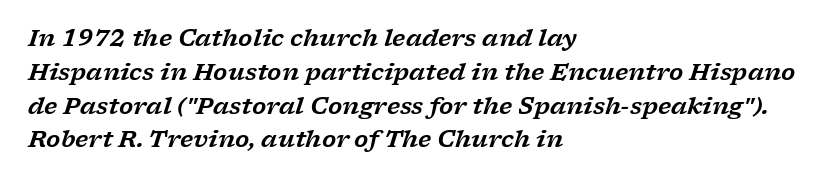
The image shows 23 px text type, italic (leaning right); set left-aligned, normal line spacing (1.47x), normal letter spacing, not underlined.
